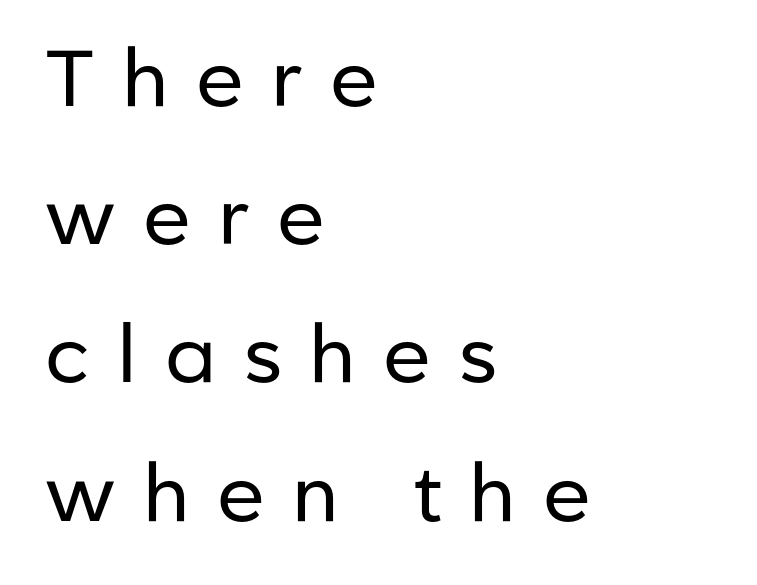
Which margin do the lines hug? The left one — the right edge is uneven. Each stroke keeps to a modest, everyday thickness or less. No feet cap the strokes, marking this as sans-serif type. The horizontal fit of the characters is loose and conspicuously gappy. The baseline area is clear.
